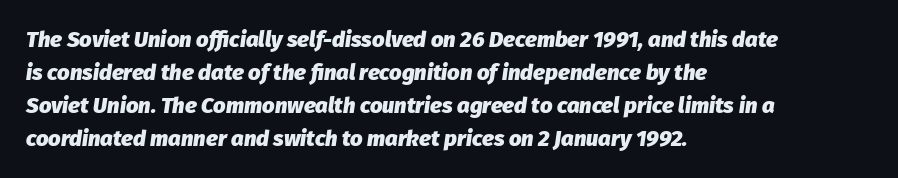
The image shows 22 px bold type, italic (leaning right); set left-aligned, normal line spacing (1.5x), normal letter spacing, not underlined.
